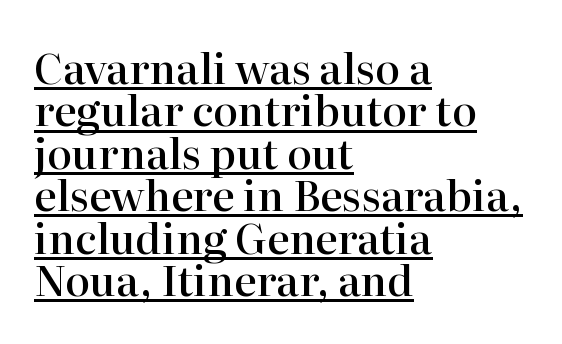
{"serif": "yes", "italic": "no", "bold": "semi", "weight": "semibold", "width": "normal", "stroke_contrast": "high", "x_height": "medium", "monospaced": "no", "underline": "yes", "align": "left", "line_spacing": "tight", "line_spacing_ratio": 1.01, "letter_spacing": "normal", "letter_spacing_em": 0.0, "glyph_px": 42}
